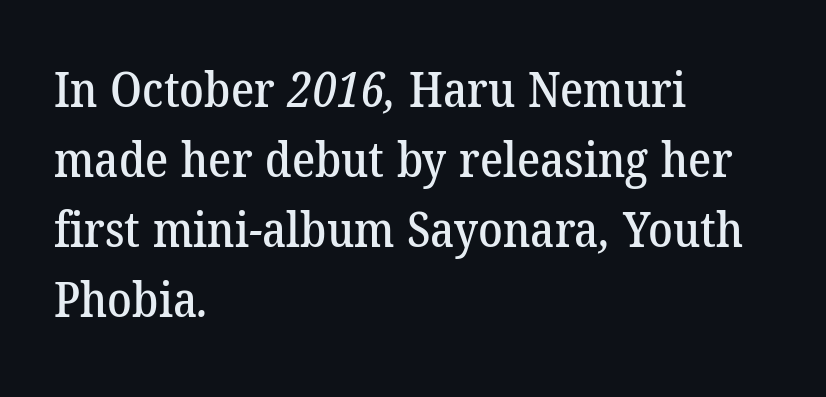
{"serif": "yes", "width": "normal", "stroke_contrast": "low", "x_height": "medium", "monospaced": "no", "underline": "no", "align": "left", "line_spacing": "normal", "line_spacing_ratio": 1.43, "letter_spacing": "normal", "letter_spacing_em": 0.0, "glyph_px": 49}
